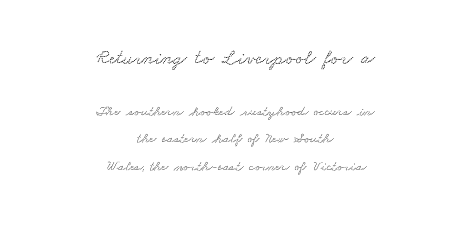
The image shows 20 px text type; set centered, loose line spacing (1.95x), normal letter spacing, not underlined; the first (top) block is 1.43x larger.
